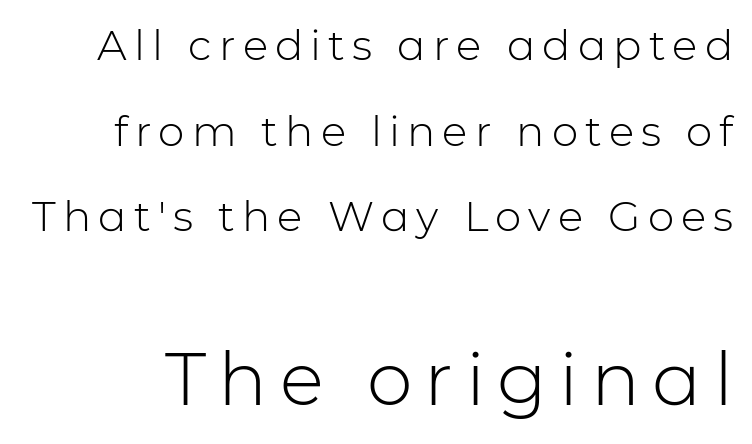
Q: Is the text bold? A: No.
Q: Is the text italic (slanted)? A: No, it is upright.
Q: Is the typeface a serif or a sans-serif typeface? A: Sans-serif.
Q: Is the text underlined? A: No.
Q: Is the spacing between lines tight, normal or loose? A: Loose.
Q: Which block of text is set in a larger size, the first (top) or the second (bottom)? A: The second (bottom) one.
Q: Width (condensed, normal, or wide)? A: Normal.
Q: Stroke contrast? A: Low.
Q: x-height? A: Medium.
Q: Monospaced? A: No.
